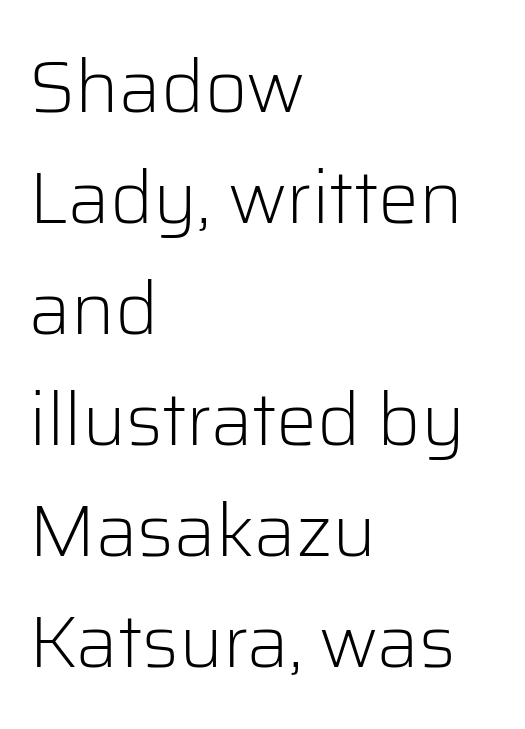
Baseline-to-baseline distance is the conventional proportion of letter height. Each stroke keeps to a modest, everyday thickness or less. Italic? Not at all — the glyphs are vertical. The letters advance in unequal steps, a hallmark of proportional type. A student would call this left alignment; a typographer would say flush left, rag right.
